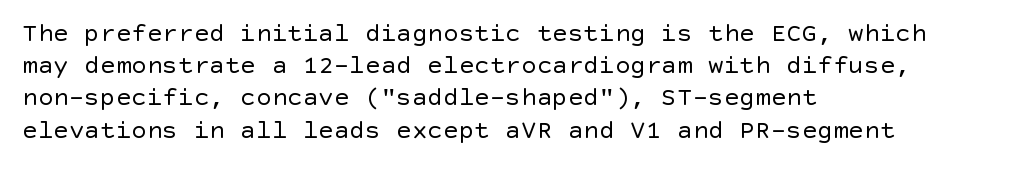
The image shows 26 px text type, upright; set left-aligned, line spacing 1.24x, normal letter spacing, not underlined.
